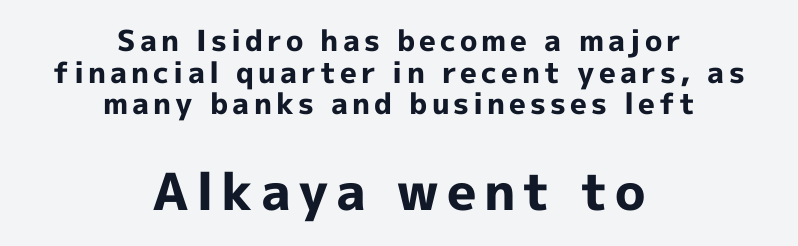
Decoration check: the copy has no underline. Typographic density is high because the face is bold. If you drew a line through each stem, it would be perfectly vertical. Bigger letters appear in the bottom chunk; the top chunk is reduced. Quick note: interline space is minimal. Looks like regular typesetting: each glyph gets only the width it needs.
